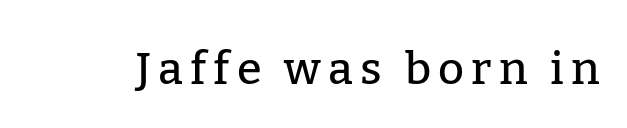
{"serif": "yes", "italic": "no", "width": "normal", "stroke_contrast": "low", "x_height": "medium", "monospaced": "no", "underline": "no", "glyph_px": 45}
